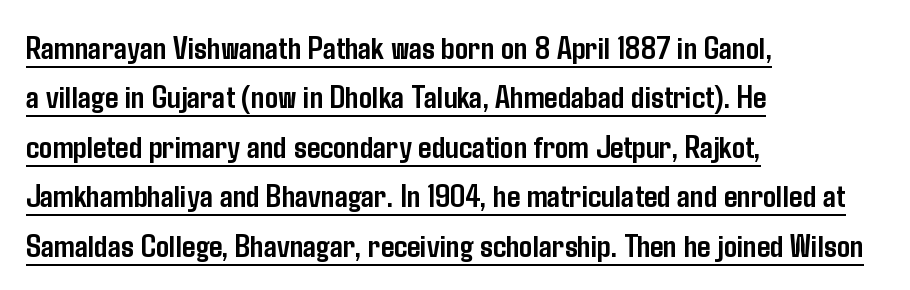
The image shows 33 px semibold, condensed sans-serif type, upright; set left-aligned, normal line spacing (1.5x), normal letter spacing, underlined; low stroke contrast and a medium x-height.
